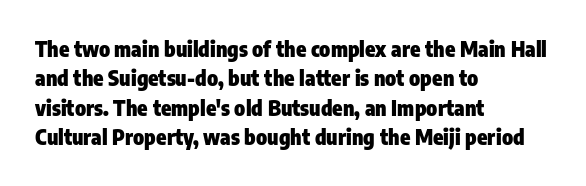
The image shows 21 px bold type, upright; set left-aligned, normal line spacing (1.4x), normal letter spacing, not underlined.
